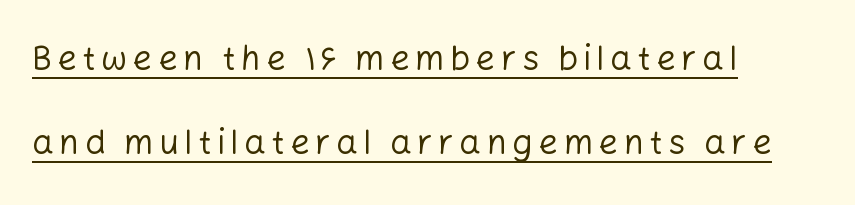
You could not count columns in this text — the font is proportionally spaced. Horizontally, the lines are justified to the leading edge only. Check the space under the baseline: a stroke is drawn there. Weight: not bold — regular or lighter.
